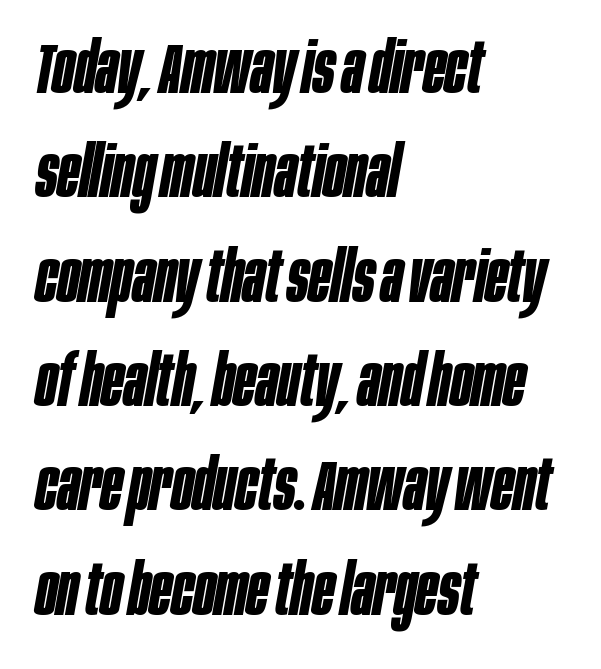
The image shows 71 px bold, condensed type, italic (leaning right); set left-aligned, normal line spacing (1.47x), normal letter spacing, not underlined; low stroke contrast and a large x-height.
